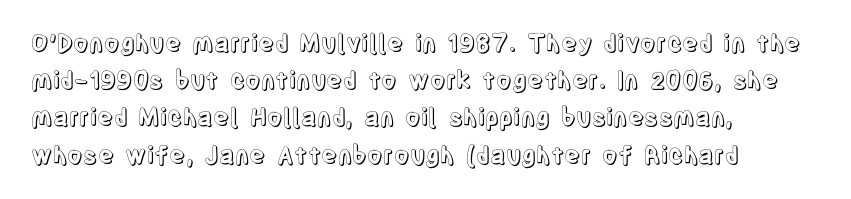
{"italic": "no", "underline": "no", "align": "left", "line_spacing": "normal", "line_spacing_ratio": 1.55, "letter_spacing": "normal", "letter_spacing_em": 0.0, "glyph_px": 24}
